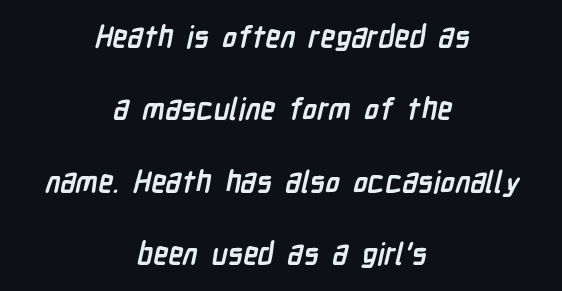
The image shows 30 px semibold, condensed sans-serif type; set centered, loose line spacing (2.41x), normal letter spacing, not underlined; low stroke contrast and a medium x-height.
